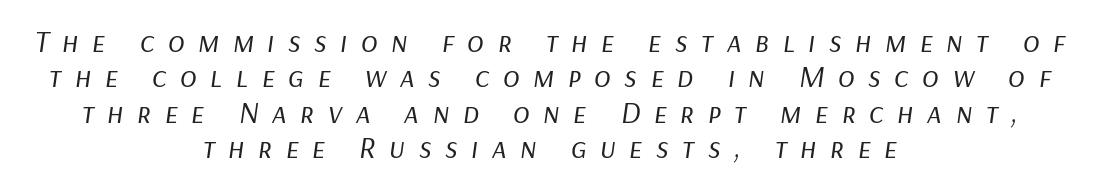
{"italic": "yes", "lean": "right", "slant_degrees": 9, "bold": "no", "weight": "regular", "width": "normal", "stroke_contrast": "low", "x_height": "medium", "monospaced": "no", "underline": "no", "align": "center", "line_spacing": "tight", "line_spacing_ratio": 1.14, "letter_spacing": "wide", "letter_spacing_em": 0.43, "glyph_px": 31}
